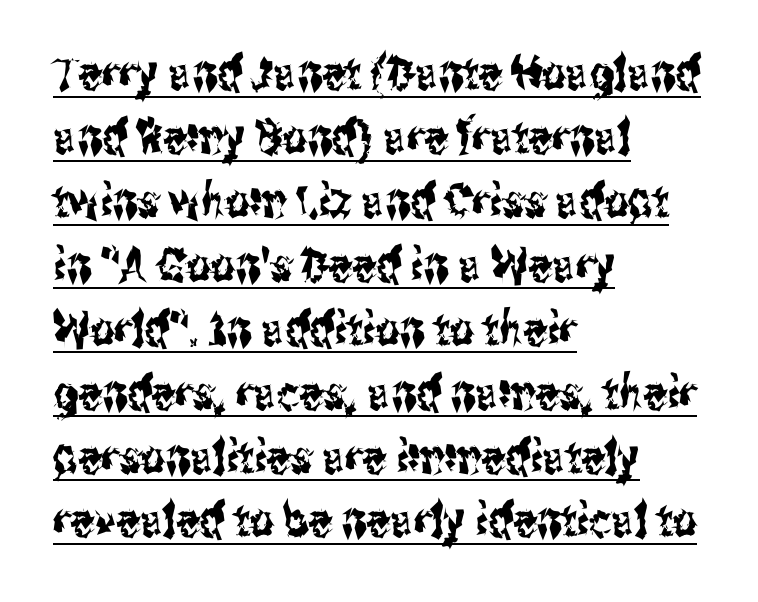
The rendered words wear a rule along their underside. The letters sit at their default tracking, neither squeezed nor spread. Regular leading. Is this a fixed-width face? No — the glyphs have proportional, varying widths. Does the copy run flush right? No — it runs flush left.
